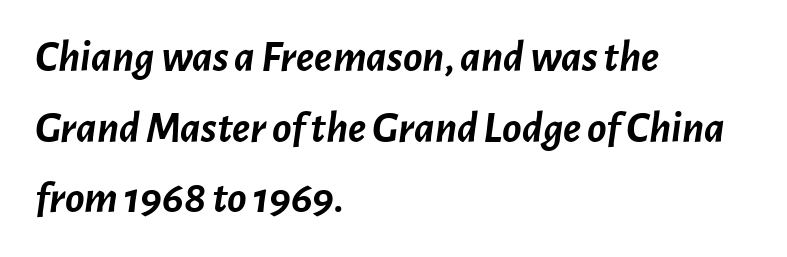
{"italic": "yes", "lean": "right", "slant_degrees": 7, "bold": "yes", "weight": "semibold", "width": "normal", "stroke_contrast": "low", "x_height": "medium", "monospaced": "no", "underline": "no", "align": "left", "line_spacing": "normal", "line_spacing_ratio": 1.57, "letter_spacing": "normal", "letter_spacing_em": 0.0, "glyph_px": 45}
